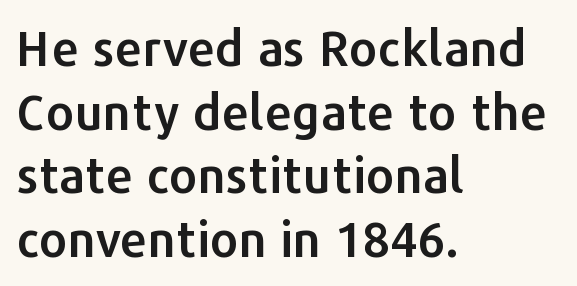
Serif or sans? Sans — the stroke terminals are bare. Posture: upright roman. Type without underlining. If you measured baseline to baseline, you'd find a middling distance. Proportional: the letters do not fall into vertical columns. These lines keep a tight, regular rhythm from letter to letter.
